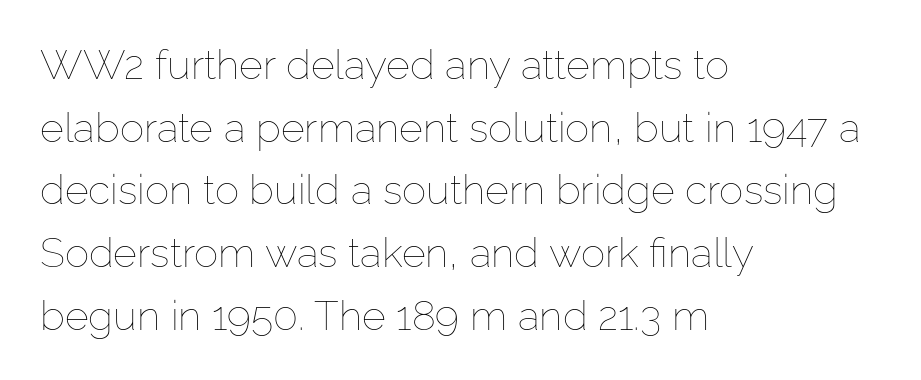
The passage shown is typed in a proportional face where columns would drift. The rendering anchors every line to the left-hand side. Unlike italic type, these characters show no tilt at all. The strip under each line holds only bare page. Students, note that the glyphs here touch the page at normal intervals.
